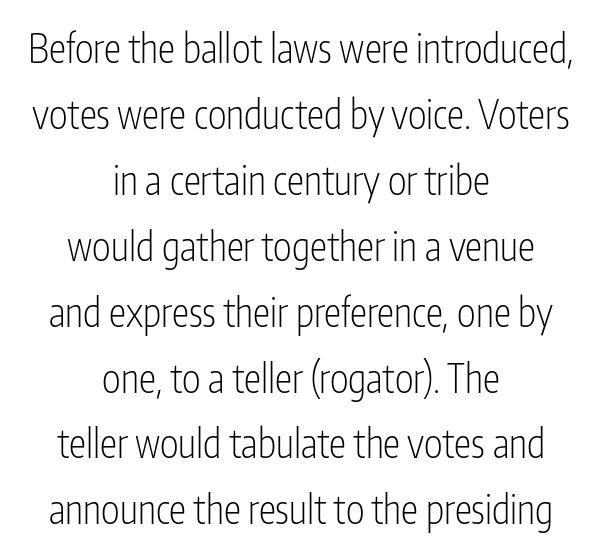
Q: Is the text bold? A: No.
Q: Is the text italic (slanted)? A: No, it is upright.
Q: Is the typeface a serif or a sans-serif typeface? A: Sans-serif.
Q: Is the text underlined? A: No.
Q: How is the paragraph aligned? A: Centered.
Q: Is the spacing between letters normal or unusually wide? A: Normal.
Q: Is the spacing between lines tight, normal or loose? A: Normal.
Q: Width (condensed, normal, or wide)? A: Condensed.
Q: Stroke contrast? A: Low.
Q: x-height? A: Medium.
Q: Monospaced? A: No.
